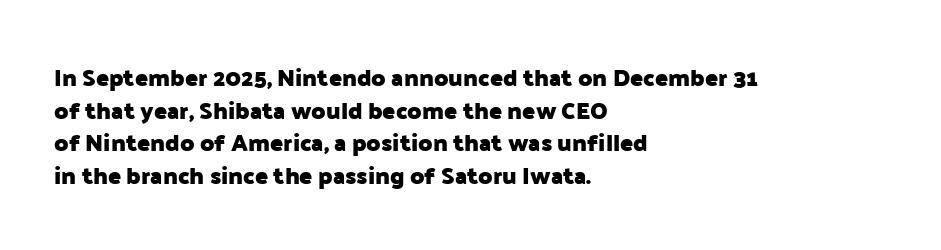
The rendering uses a moderate line-height, typical for paragraphs. The typography opts for an upright posture over an oblique one. Each word holds together tightly as a unit, with standard inter-letter gaps. Left-aligned paragraph, ragged on the right. The sample has been set heavy, in full bold. The string is rendered with underlining switched off.
